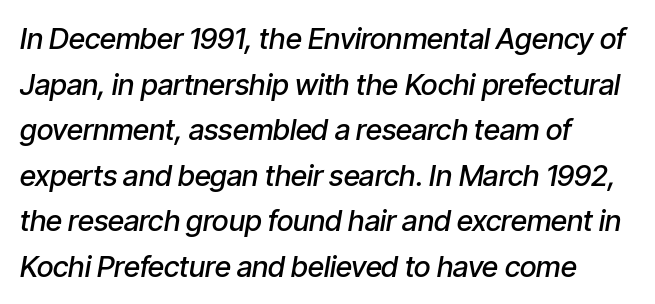
Q: Is the text bold? A: Semi-bold.
Q: Is the text italic (slanted)? A: Yes, it leans right by about 9 degrees.
Q: Is the text underlined? A: No.
Q: How is the paragraph aligned? A: Left-aligned.
Q: Is the spacing between letters normal or unusually wide? A: Normal.
Q: Is the spacing between lines tight, normal or loose? A: Normal.
Q: Width (condensed, normal, or wide)? A: Condensed.
Q: Stroke contrast? A: Low.
Q: x-height? A: Medium.
Q: Monospaced? A: No.
